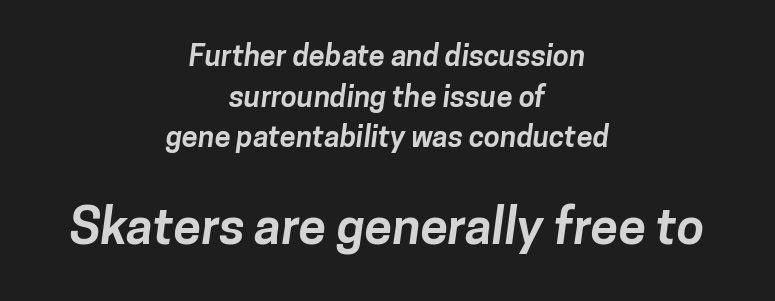
{"serif": "no", "bold": "yes", "weight": "bold", "width": "normal", "stroke_contrast": "low", "x_height": "medium", "monospaced": "no", "underline": "no", "align": "center", "line_spacing": "normal", "line_spacing_ratio": 1.4, "letter_spacing": "normal", "letter_spacing_em": 0.0, "larger_block": "second", "size_ratio": 1.72, "glyph_px": 50}
